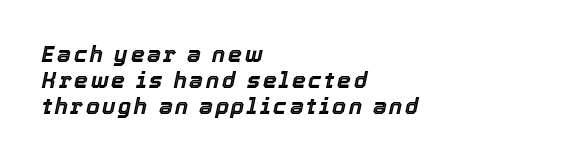
Does the lettering tilt? It does — this is italic. Beneath every word, the page is bare. In CSS terms this would be text-align: left.
